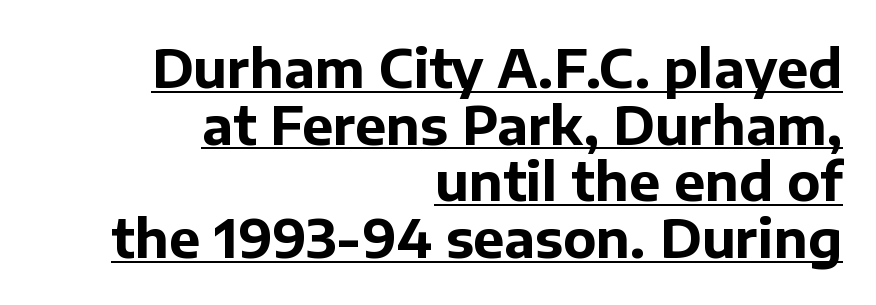
The sample's only ornament is a line tracing under the words. Students, note that the glyphs here touch the page at normal intervals. The strokes are fattened all the way to bold. Caption: multi-line text, flush right, ragged left.
